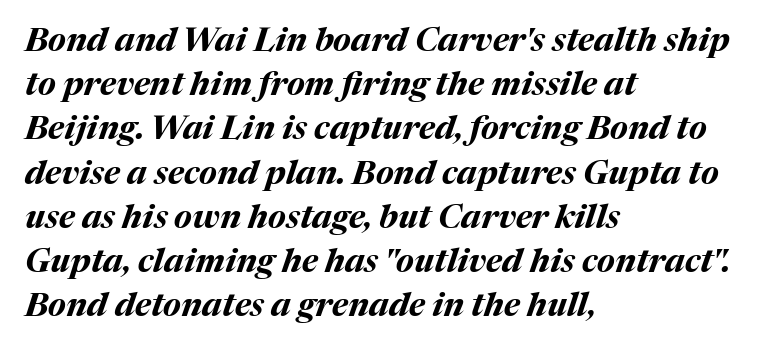
The image shows 33 px bold type, italic (leaning right); set left-aligned, normal line spacing (1.34x), normal letter spacing, not underlined; medium stroke contrast and a medium x-height.
